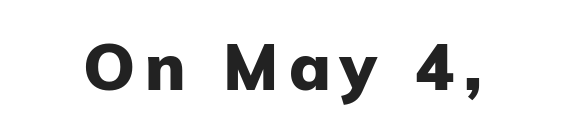
Is this a sans? Yes — the strokes have no serifs. Rendered with straight, roman letterforms. These lines are rendered in a variable-pitch font. The foot of each line stays bare and open. Students, this is bold: see how much ink each stroke carries.
